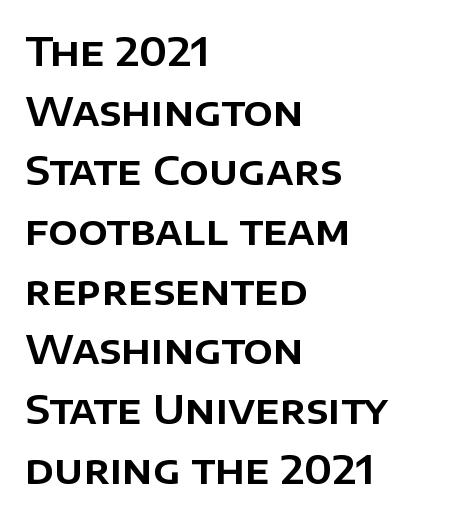
The image shows 39 px sans-serif type, upright; set left-aligned, normal line spacing (1.53x), normal letter spacing, not underlined; low stroke contrast and a large x-height.
